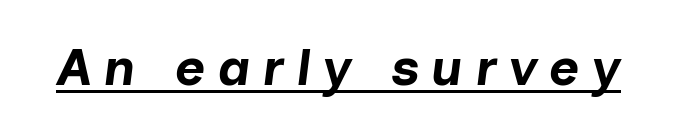
The specimen reads as italic at a glance. The face used here appears with an underline applied. The rendering uses natural spacing where letterforms have individual widths. Weight check: bold — yes, fully. Short note: letters widely spaced.
